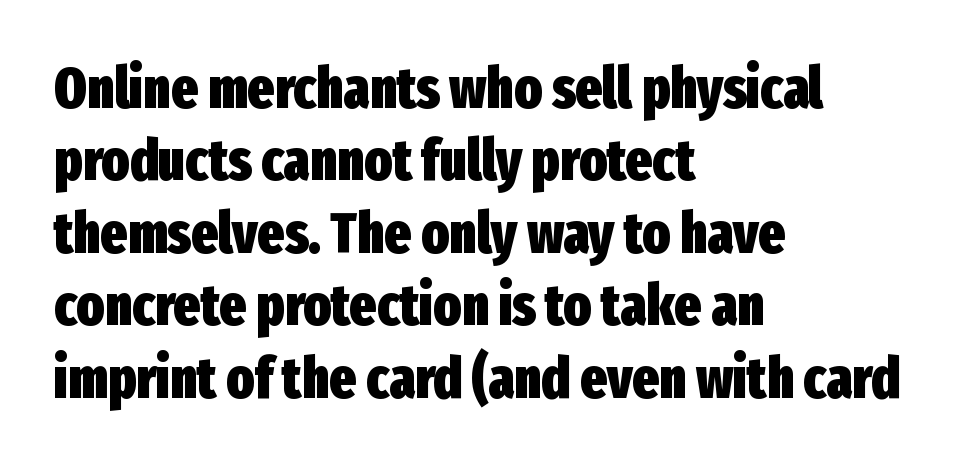
Q: Is the text bold? A: Yes.
Q: Is the text italic (slanted)? A: No, it is upright.
Q: Is the typeface a serif or a sans-serif typeface? A: Sans-serif.
Q: Is the text underlined? A: No.
Q: How is the paragraph aligned? A: Left-aligned.
Q: Is the spacing between letters normal or unusually wide? A: Normal.
Q: Is the spacing between lines tight, normal or loose? A: Normal.
Q: Width (condensed, normal, or wide)? A: Condensed.
Q: Stroke contrast? A: Low.
Q: x-height? A: Medium.
Q: Monospaced? A: No.
